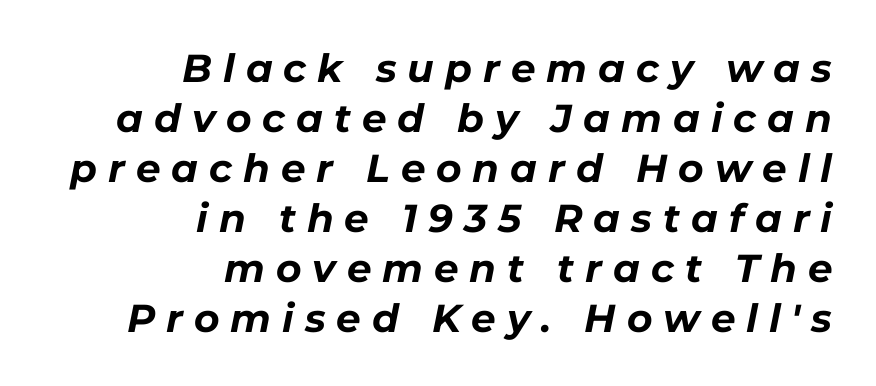
Q: Is the text bold? A: Yes.
Q: Is the text italic (slanted)? A: Yes, it leans right by about 11 degrees.
Q: Is the text underlined? A: No.
Q: How is the paragraph aligned? A: Right-aligned.
Q: Is the spacing between letters normal or unusually wide? A: Unusually wide.
Q: Is the spacing between lines tight, normal or loose? A: Normal.
Q: Width (condensed, normal, or wide)? A: Normal.
Q: Stroke contrast? A: Low.
Q: x-height? A: Medium.
Q: Monospaced? A: No.
